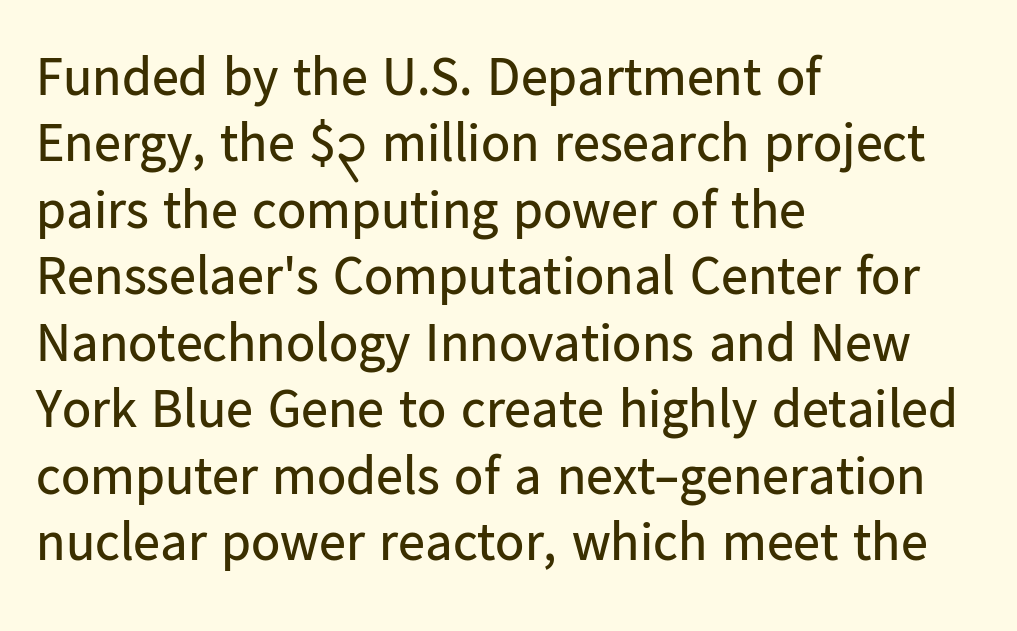
Are there feet on the stems? There aren't — it's a sans. Does extra space separate the letters? No, they use regular spacing. The letters stand straight up with perfectly vertical stems. Do the characters align in a grid? No, the font is proportional. Just letters on the line, the space beneath them empty. Weight class: somewhere from thin through regular.
